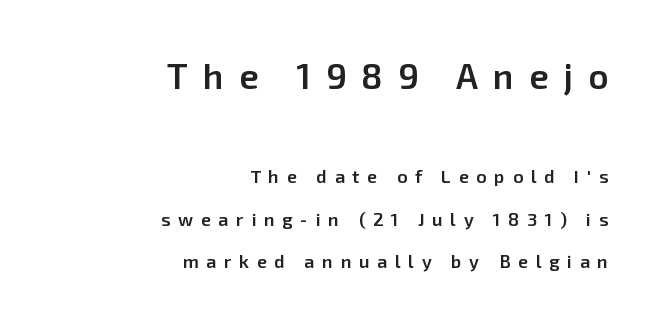
The image shows 35 px semibold sans-serif type, upright; set right-aligned, loose line spacing (2.37x), unusually wide letter spacing (+0.43 em), not underlined; the first (top) block is 1.94x larger; low stroke contrast and a medium x-height.
